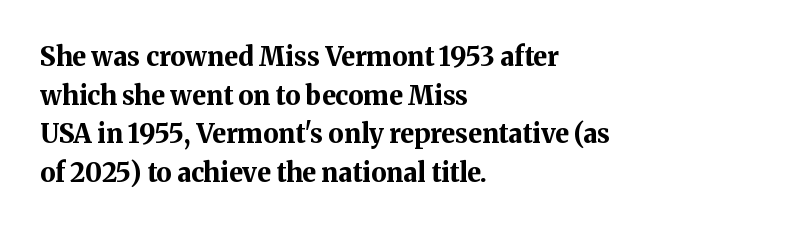
The image shows 26 px bold type, upright; set left-aligned, normal line spacing (1.49x), normal letter spacing, not underlined.
